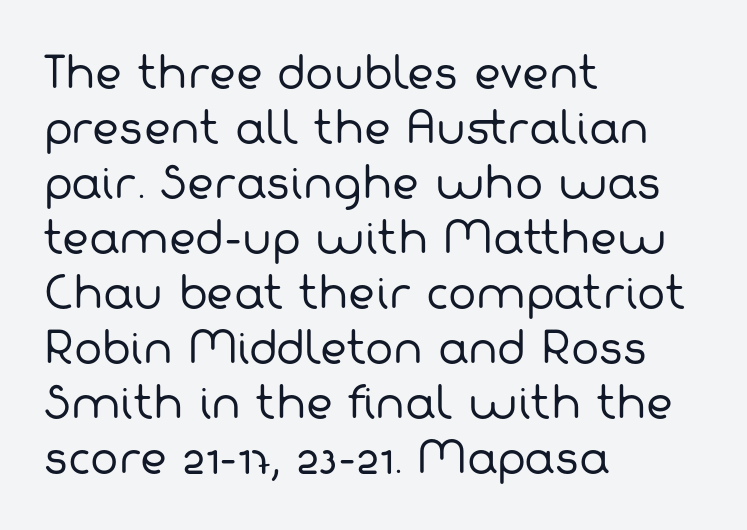
This sample has the flowing, uneven cadence of proportional lettering. Quick note: interline space is typical. The baseline area is clear. Left-aligned paragraph, ragged on the right. Standard letterfit; no display-style spreading of the glyphs.
